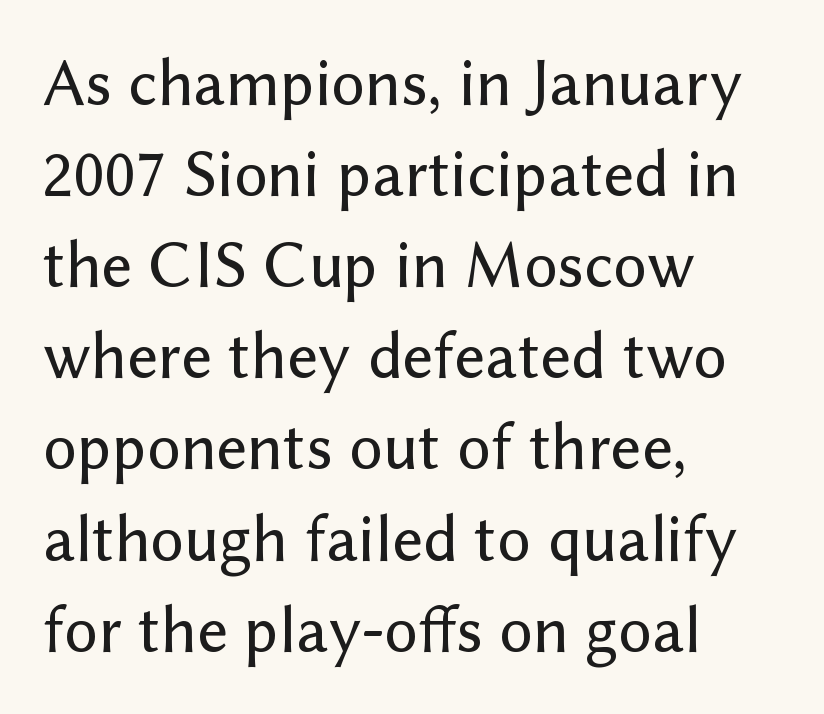
{"serif": "no", "italic": "no", "width": "normal", "stroke_contrast": "low", "x_height": "medium", "monospaced": "no", "underline": "no", "align": "left", "line_spacing": "normal", "line_spacing_ratio": 1.36, "letter_spacing": "normal", "letter_spacing_em": 0.0, "glyph_px": 67}
